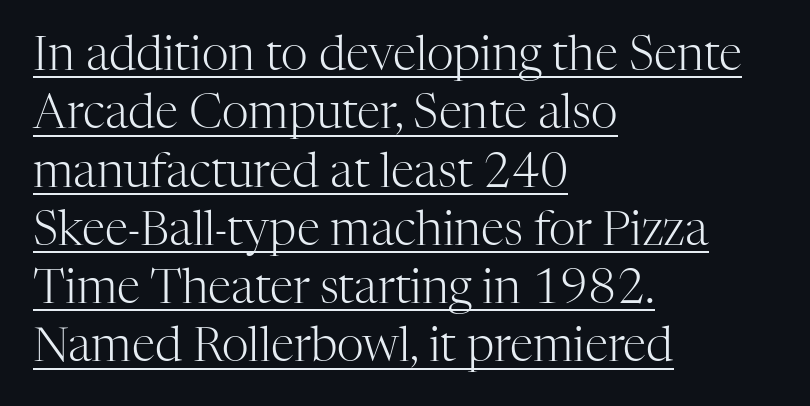
{"serif": "yes", "italic": "no", "bold": "no", "weight": "light", "width": "normal", "stroke_contrast": "high", "x_height": "medium", "monospaced": "no", "underline": "yes", "align": "left", "line_spacing_ratio": 1.24, "letter_spacing": "normal", "letter_spacing_em": 0.0, "glyph_px": 47}
